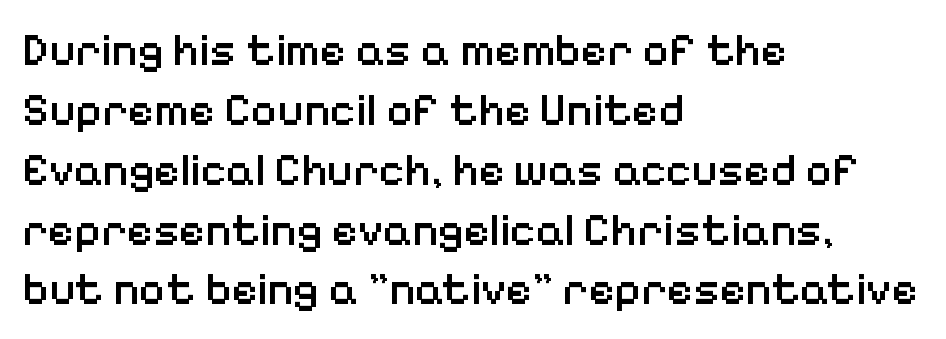
Q: Is the text bold? A: Semi-bold.
Q: Is the text italic (slanted)? A: No, it is upright.
Q: Is the typeface a serif or a sans-serif typeface? A: Sans-serif.
Q: Is the text underlined? A: No.
Q: How is the paragraph aligned? A: Left-aligned.
Q: Is the spacing between letters normal or unusually wide? A: Normal.
Q: Is the spacing between lines tight, normal or loose? A: Normal.
Q: Width (condensed, normal, or wide)? A: Normal.
Q: Stroke contrast? A: Low.
Q: x-height? A: Medium.
Q: Monospaced? A: No.
